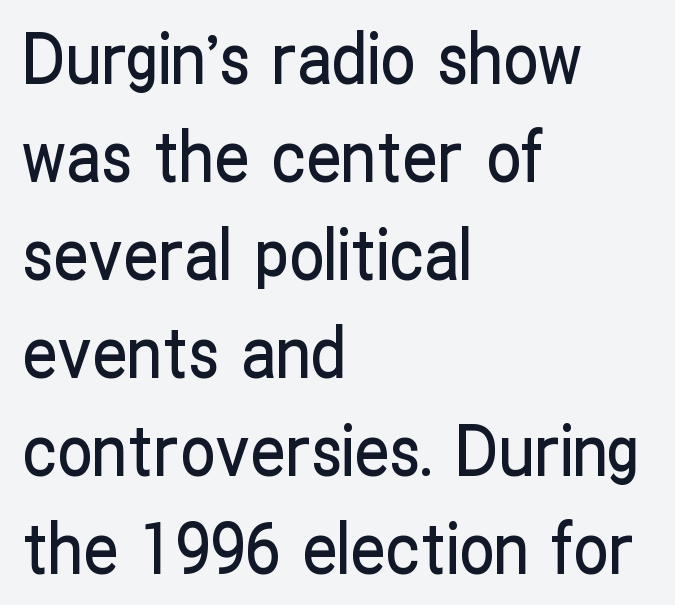
Examine the stroke ends and you'll find no serifs. These lines are rendered in a variable-pitch font. Spacing between characters is what you'd get straight out of the box. If you drew a ruler down the left edge, every line would touch it. Tall strokes in this sample are plumb rather than angled. Underline: absent.
